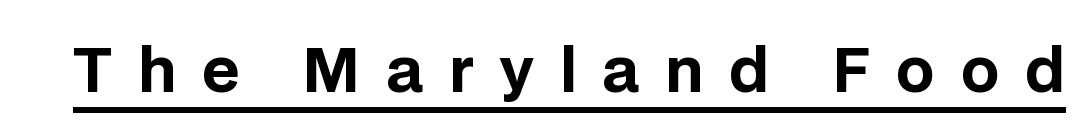
{"serif": "no", "italic": "no", "bold": "yes", "weight": "bold", "width": "normal", "stroke_contrast": "low", "x_height": "large", "monospaced": "no", "underline": "yes", "letter_spacing": "wide", "letter_spacing_em": 0.43, "glyph_px": 60}
